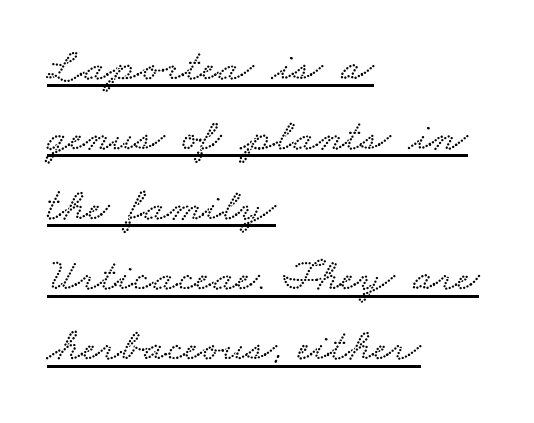
Spacing verdict: proportional, widths tailored to each character. Characters follow at the spacing the type designer built in. This rendering features underlined lettering. The paragraph has a hard left edge and a soft right edge. The block of text has a typical density, with ordinary space between rows.
